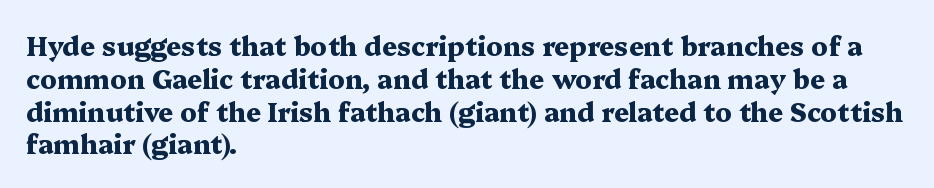
Reading down the column, the eye jumps a familiar distance to each next line. The passage shown is not underscored anywhere. Its strokes are broad and dark, the hallmark of bold type. Quick note: not italic, upright. Observe the ordinary spacing: letters are neighbours, not strangers. Line beginnings align vertically; line endings do not.
